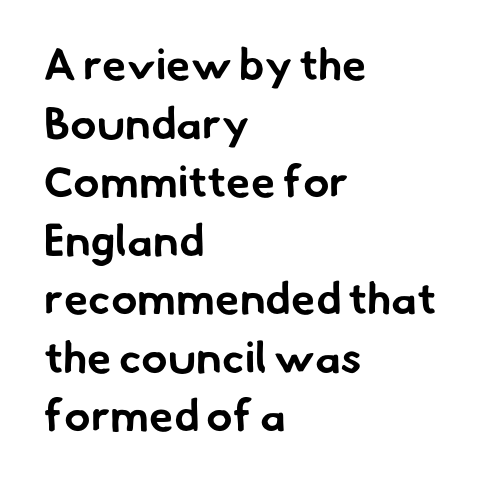
{"serif": "no", "bold": "yes", "weight": "bold", "width": "normal", "stroke_contrast": "low", "x_height": "small", "monospaced": "no", "underline": "no", "align": "left", "line_spacing": "normal", "line_spacing_ratio": 1.33, "letter_spacing": "normal", "letter_spacing_em": 0.0, "glyph_px": 44}
